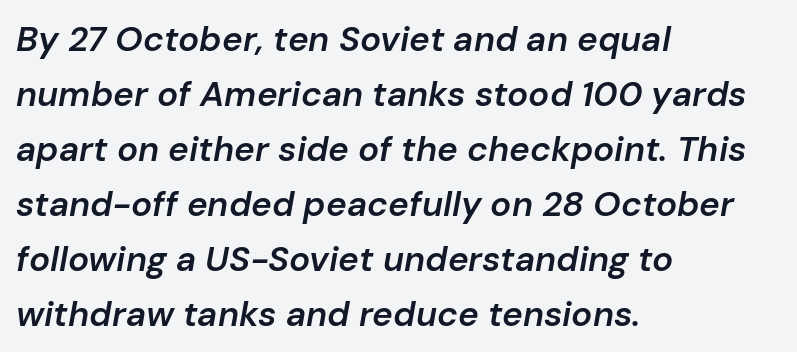
Q: Is the text bold? A: Semi-bold.
Q: Is the text italic (slanted)? A: Yes, it leans right by about 10 degrees.
Q: Is the text underlined? A: No.
Q: How is the paragraph aligned? A: Left-aligned.
Q: Is the spacing between letters normal or unusually wide? A: Normal.
Q: Is the spacing between lines tight, normal or loose? A: Normal.
Q: Width (condensed, normal, or wide)? A: Normal.
Q: Stroke contrast? A: Low.
Q: x-height? A: Medium.
Q: Monospaced? A: No.
